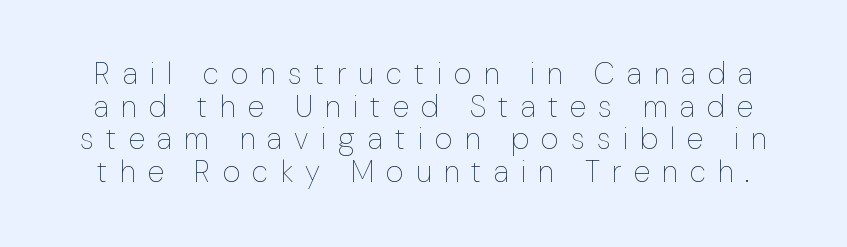
The image shows 30 px thin type, upright; set tight line spacing (1.09x), unusually wide letter spacing (+0.41 em), not underlined; low stroke contrast and a medium x-height.
